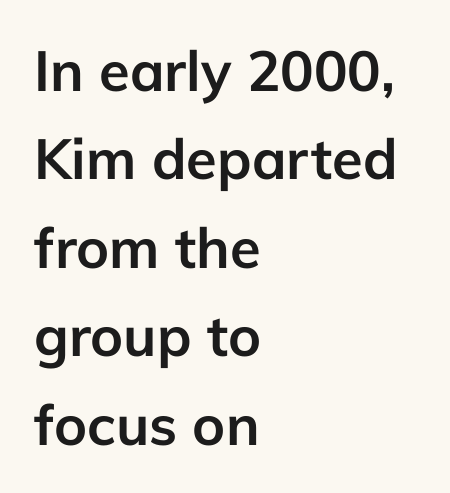
Character widths vary here, with narrow letters taking less room than wide ones. Decoration check: the copy has no underline. Type style note: lacks serifs. The compositor pushed each line to the left boundary.
